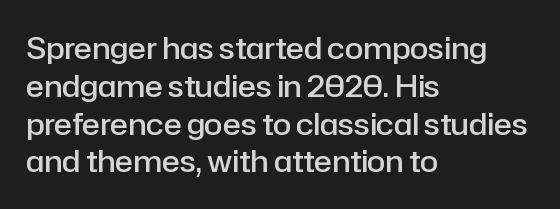
Varying glyph widths throughout — classic text-font behaviour. Heft: intermediate — a semibold. If you drew a line through each stem, it would be perfectly vertical. This rendering uses left alignment, leaving the right contour irregular. Whoever set this chose a conventional vertical rhythm. Decoration check: the copy has no underline.
